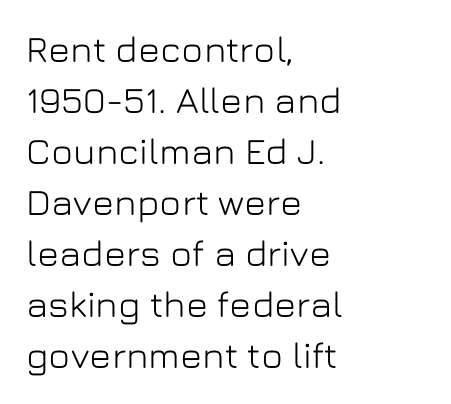
{"serif": "no", "italic": "no", "width": "normal", "stroke_contrast": "low", "x_height": "medium", "monospaced": "no", "underline": "no", "align": "left", "line_spacing": "normal", "line_spacing_ratio": 1.38, "letter_spacing": "normal", "letter_spacing_em": 0.0, "glyph_px": 37}
